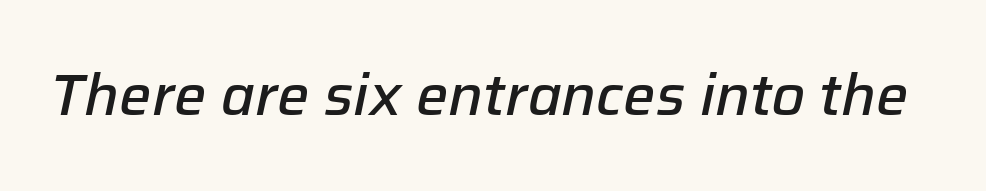
The axis of the letterforms is tilted away from vertical. Semibold letterforms, between regular and bold. You could not count columns in this text — the font is proportionally spaced. Type without underlining. Short note: letters normally spaced.
